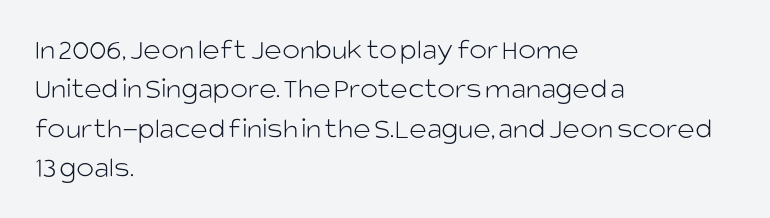
{"serif": "no", "italic": "no", "bold": "no", "weight": "light", "width": "normal", "stroke_contrast": "low", "x_height": "large", "monospaced": "no", "underline": "no", "align": "left", "line_spacing": "normal", "line_spacing_ratio": 1.31, "letter_spacing": "normal", "letter_spacing_em": 0.0, "glyph_px": 30}
